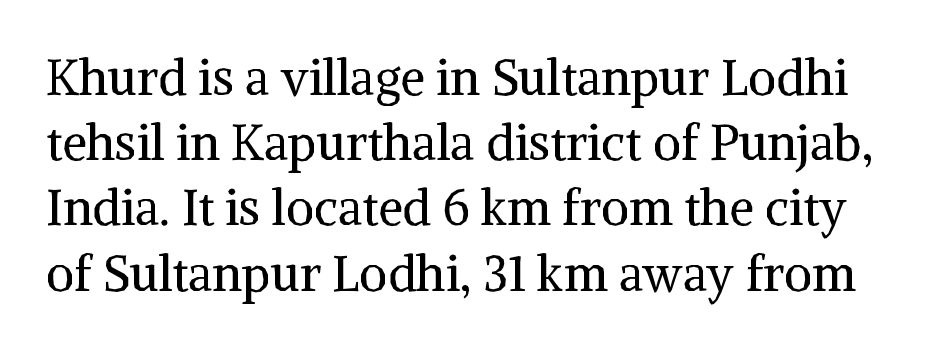
{"serif": "yes", "italic": "no", "bold": "no", "weight": "regular", "width": "normal", "stroke_contrast": "medium", "x_height": "medium", "monospaced": "no", "underline": "no", "line_spacing": "normal", "line_spacing_ratio": 1.33, "letter_spacing": "normal", "letter_spacing_em": 0.0, "glyph_px": 49}
